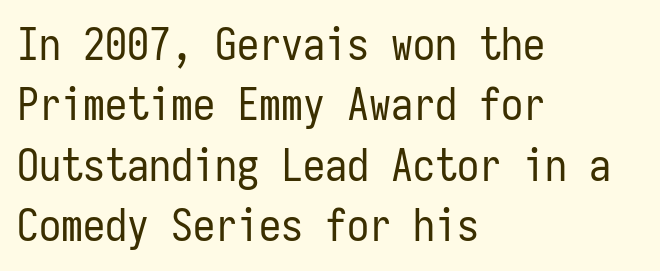
Q: Is the text bold? A: No.
Q: Is the text italic (slanted)? A: No, it is upright.
Q: Is the typeface a serif or a sans-serif typeface? A: Sans-serif.
Q: Is the text underlined? A: No.
Q: How is the paragraph aligned? A: Left-aligned.
Q: Is the spacing between letters normal or unusually wide? A: Normal.
Q: Is the spacing between lines tight, normal or loose? A: Normal.
Q: Width (condensed, normal, or wide)? A: Condensed.
Q: Stroke contrast? A: Low.
Q: x-height? A: Medium.
Q: Monospaced? A: Yes.
